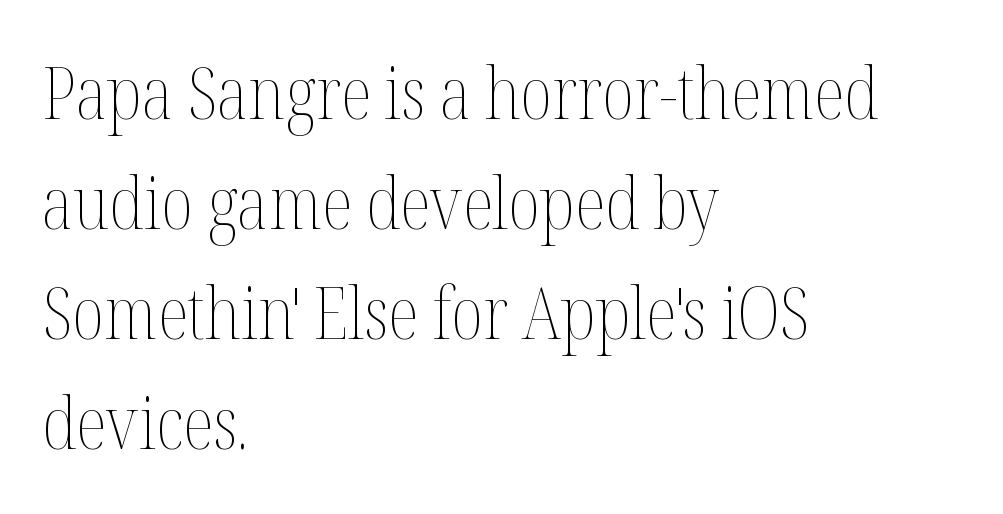
The image shows 72 px thin, condensed type, upright; set left-aligned, normal line spacing (1.53x), normal letter spacing, not underlined; medium stroke contrast and a medium x-height.
